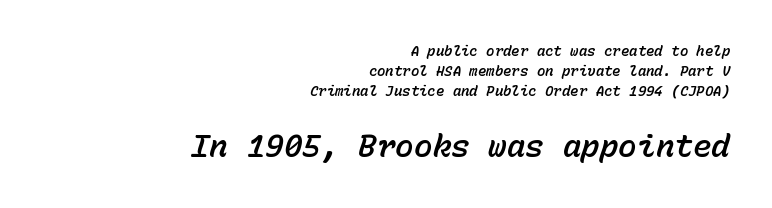
The typesetter chose a ragged-left arrangement here. Students, note that the glyphs here touch the page at normal intervals. Size hierarchy here favors the trailing block over the leading one. The typography opts for an oblique posture over an upright one.
